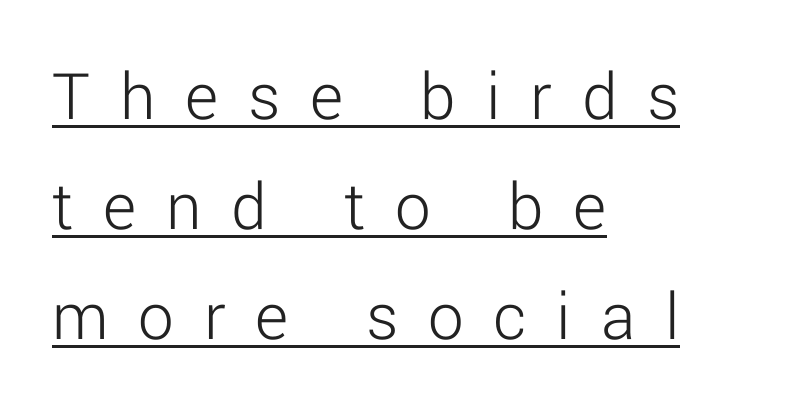
{"serif": "no", "italic": "no", "bold": "no", "weight": "light", "width": "normal", "stroke_contrast": "low", "x_height": "medium", "monospaced": "no", "underline": "yes", "align": "left", "line_spacing": "normal", "line_spacing_ratio": 1.55, "letter_spacing": "wide", "letter_spacing_em": 0.42, "glyph_px": 71}
